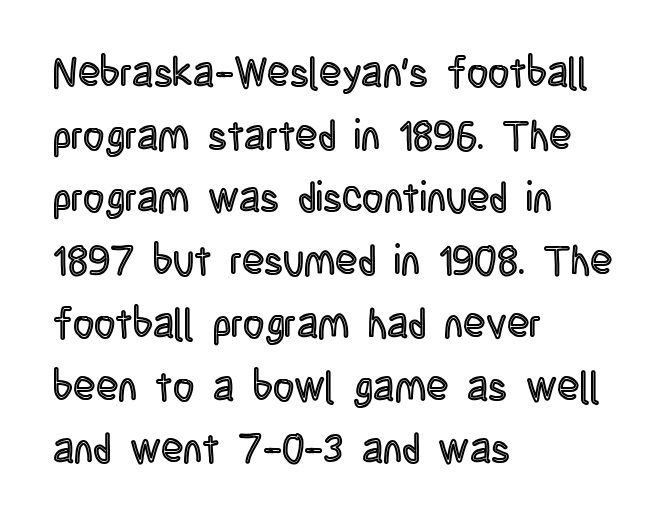
The image shows 41 px condensed type, upright; set left-aligned, normal line spacing (1.53x), normal letter spacing, not underlined; a large x-height.
